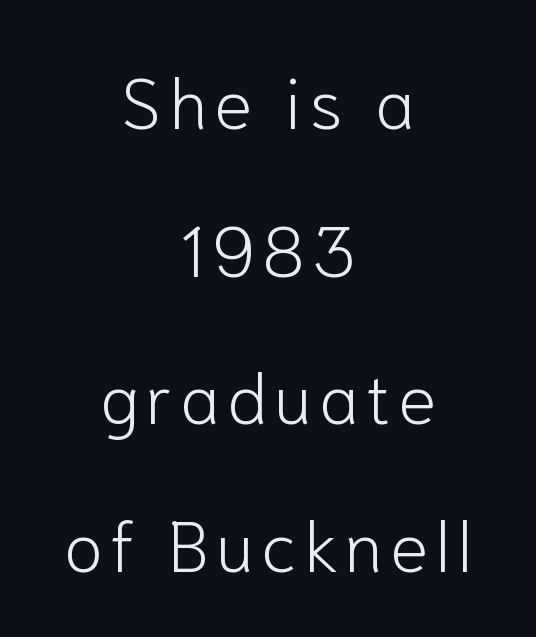
The image shows 71 px light sans-serif type, upright; set centered, loose line spacing (2.08x), not underlined; low stroke contrast and a medium x-height.
